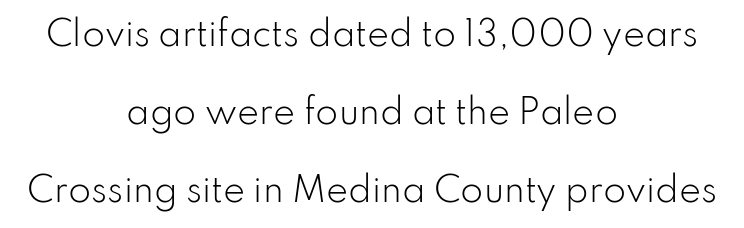
{"serif": "no", "italic": "no", "bold": "no", "weight": "light", "width": "normal", "stroke_contrast": "low", "x_height": "small", "monospaced": "no", "underline": "no", "align": "center", "line_spacing": "loose", "line_spacing_ratio": 2.36, "letter_spacing": "normal", "letter_spacing_em": 0.0, "glyph_px": 33}
